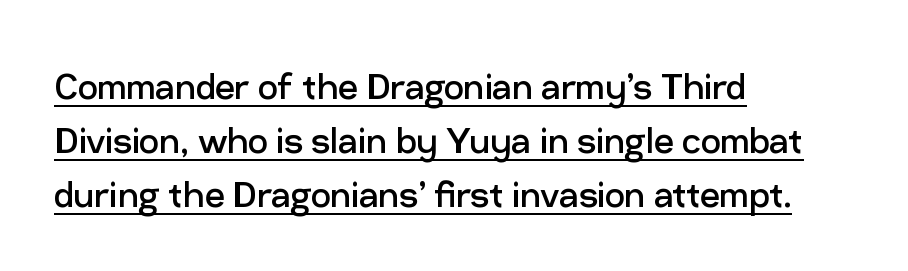
{"serif": "no", "italic": "no", "bold": "no", "weight": "regular", "width": "normal", "stroke_contrast": "low", "x_height": "medium", "monospaced": "no", "underline": "yes", "align": "left", "line_spacing_ratio": 1.23, "letter_spacing": "normal", "letter_spacing_em": 0.0, "glyph_px": 44}
